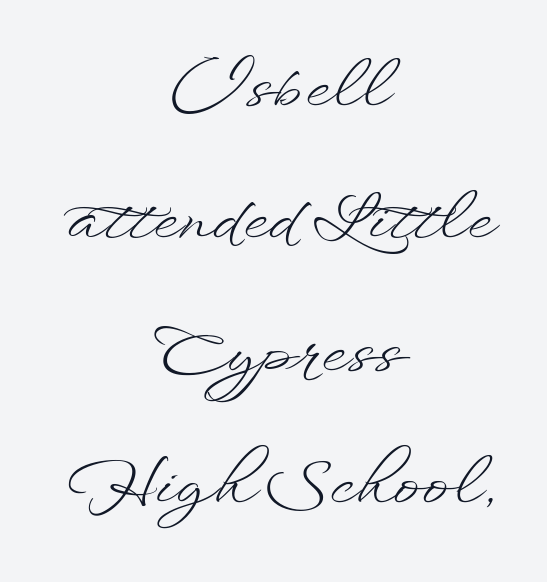
The image shows 64 px light, wide type; set centered, loose line spacing (2.07x), normal letter spacing, not underlined; low stroke contrast and a small x-height.
